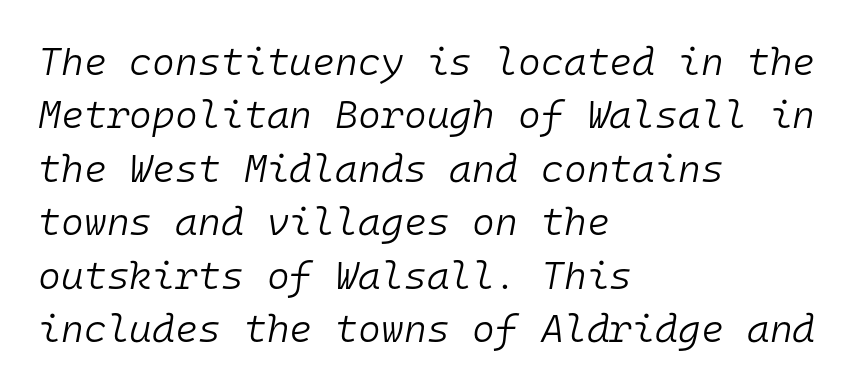
The image shows 39 px light type, italic (leaning right), monospaced; set left-aligned, normal line spacing (1.37x), normal letter spacing, not underlined; low stroke contrast and a medium x-height.
